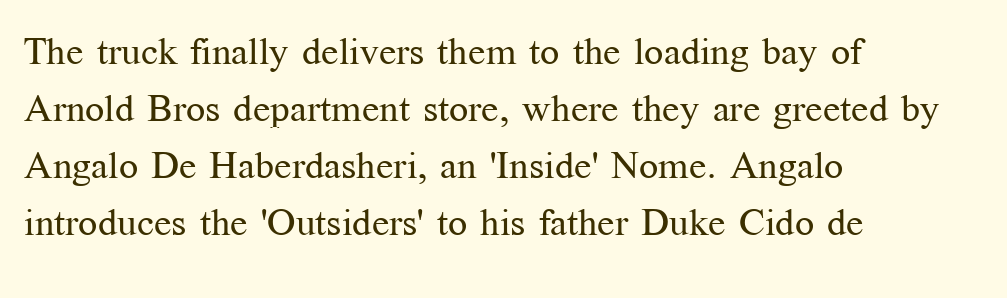
Layout note: lines flush left. Spacing verdict: proportional, widths tailored to each character. Descenders are the only things crossing below the line. Does the type have serifs? Yes, each stem ends in a small foot. There is no visible air inserted between adjacent glyphs.
